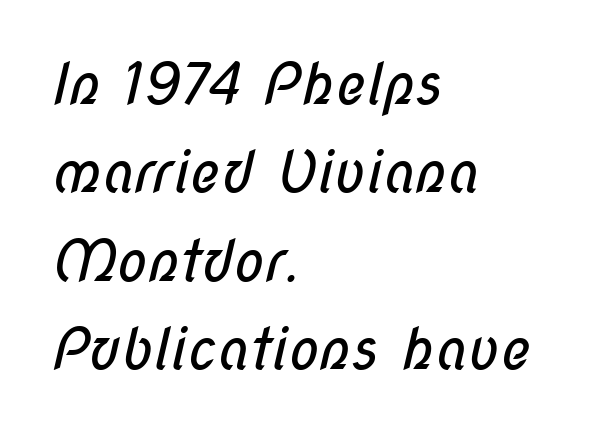
Q: Is the text bold? A: No.
Q: Is the typeface a serif or a sans-serif typeface? A: Sans-serif.
Q: Is the text underlined? A: No.
Q: How is the paragraph aligned? A: Left-aligned.
Q: Is the spacing between letters normal or unusually wide? A: Normal.
Q: Is the spacing between lines tight, normal or loose? A: Normal.
Q: Width (condensed, normal, or wide)? A: Condensed.
Q: Stroke contrast? A: Low.
Q: x-height? A: Medium.
Q: Monospaced? A: No.
